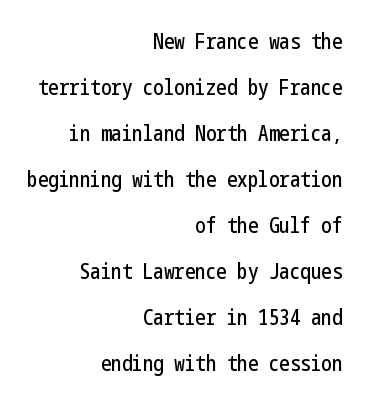
Q: Is the text italic (slanted)? A: No, it is upright.
Q: Is the text underlined? A: No.
Q: How is the paragraph aligned? A: Right-aligned.
Q: Is the spacing between letters normal or unusually wide? A: Normal.
Q: Is the spacing between lines tight, normal or loose? A: Loose.
